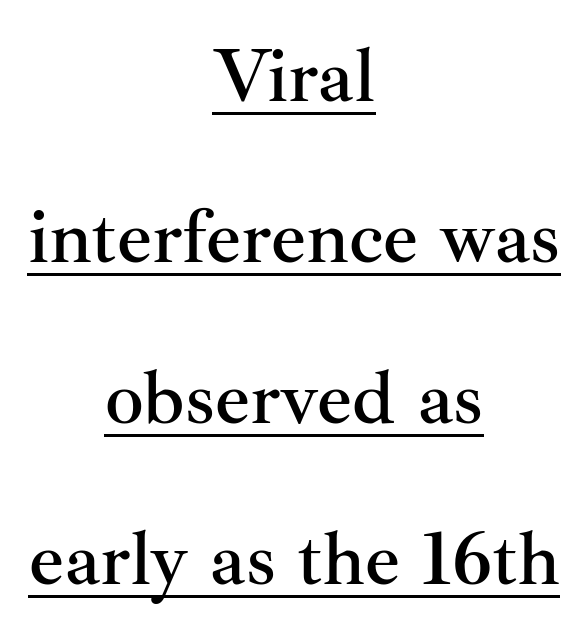
Q: Is the text italic (slanted)? A: No, it is upright.
Q: Is the typeface a serif or a sans-serif typeface? A: Serif.
Q: Is the text underlined? A: Yes.
Q: How is the paragraph aligned? A: Centered.
Q: Is the spacing between letters normal or unusually wide? A: Normal.
Q: Is the spacing between lines tight, normal or loose? A: Loose.
Q: Width (condensed, normal, or wide)? A: Normal.
Q: Stroke contrast? A: Medium.
Q: x-height? A: Small.
Q: Monospaced? A: No.
